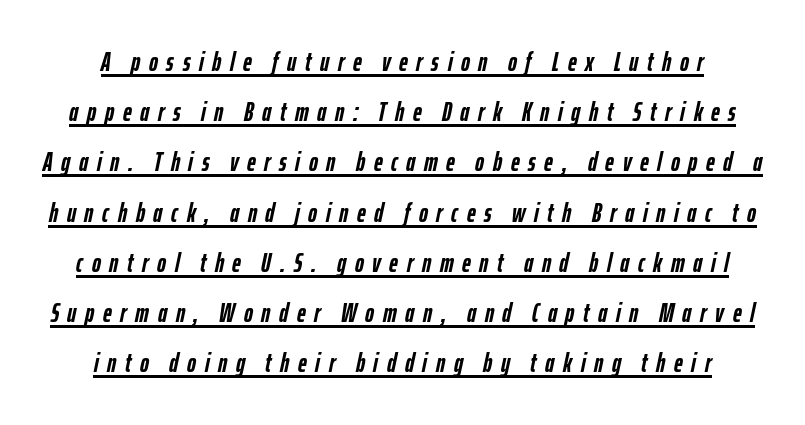
Q: Is the text bold? A: Yes.
Q: Is the text italic (slanted)? A: Yes, it leans right by about 12 degrees.
Q: Is the text underlined? A: Yes.
Q: Is the spacing between letters normal or unusually wide? A: Unusually wide.
